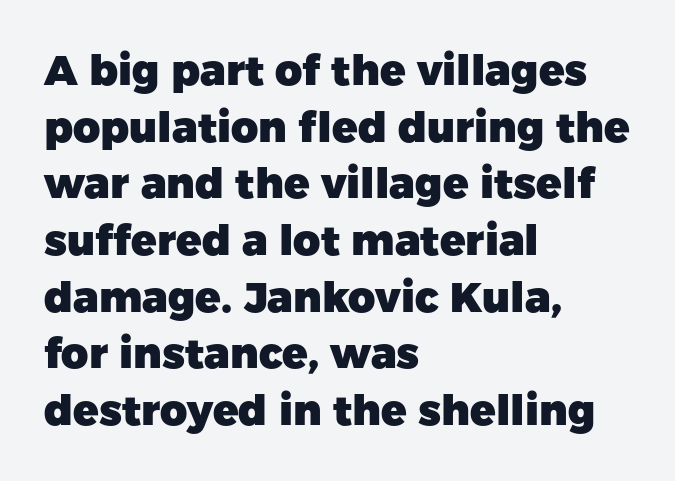
{"serif": "no", "italic": "no", "bold": "yes", "weight": "heavy", "width": "normal", "stroke_contrast": "low", "x_height": "medium", "monospaced": "no", "underline": "no", "align": "left", "line_spacing": "normal", "line_spacing_ratio": 1.35, "letter_spacing": "normal", "letter_spacing_em": 0.0, "glyph_px": 42}
